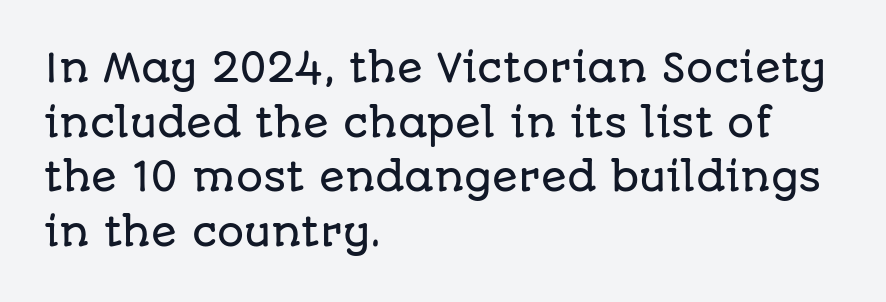
Compared with typical body copy, the letter spacing here is the same. Varying glyph widths throughout — classic text-font behaviour. Beneath every word, the page is bare. The text block is weighted toward the left margin, trailing off unevenly rightward.
